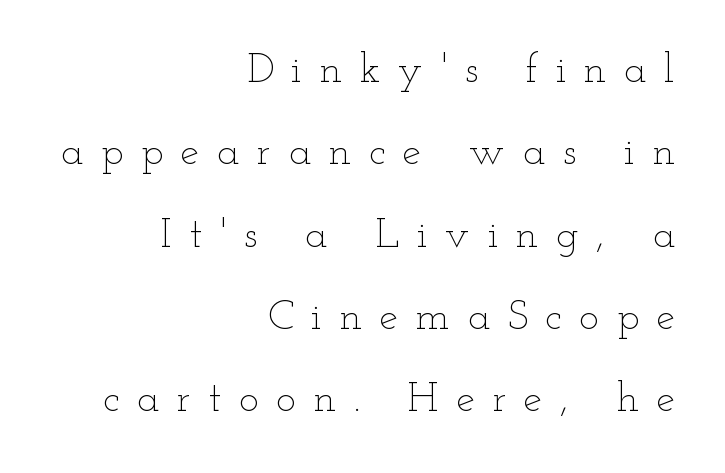
{"italic": "no", "bold": "no", "weight": "thin", "width": "wide", "stroke_contrast": "low", "x_height": "small", "monospaced": "no", "underline": "no", "align": "right", "line_spacing": "loose", "line_spacing_ratio": 1.96, "letter_spacing": "wide", "letter_spacing_em": 0.42, "glyph_px": 42}
